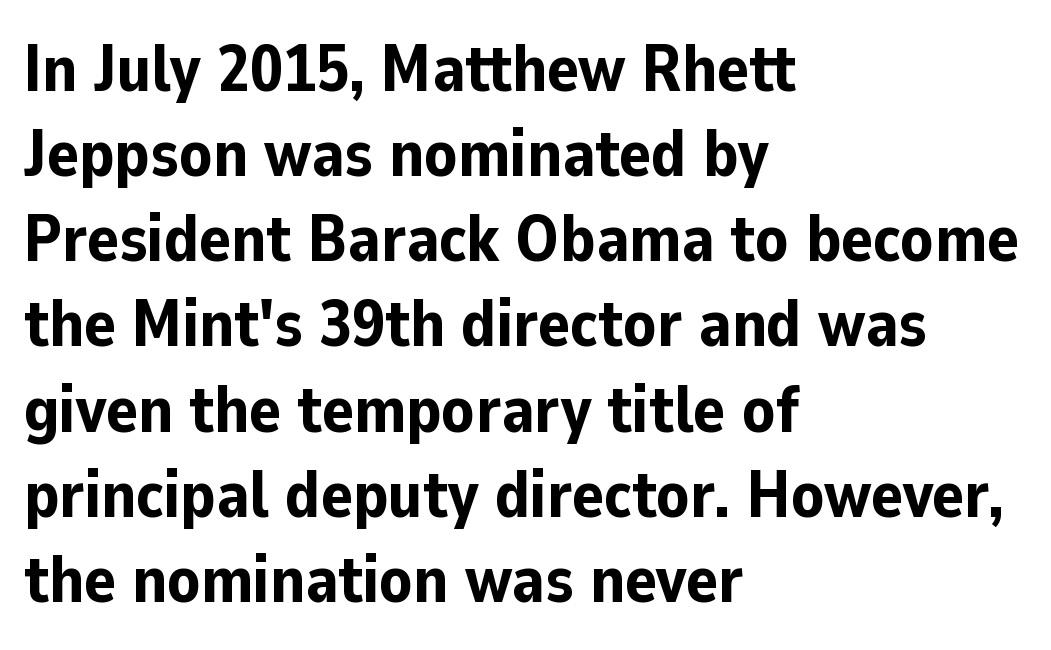
Typesetter's note: full bold, strokes at maximum text heaviness. No italicization has been applied; the sample stays upright. I'd call this a sans setting — the letters go barefoot. Check the space under the baseline: it is left empty.
